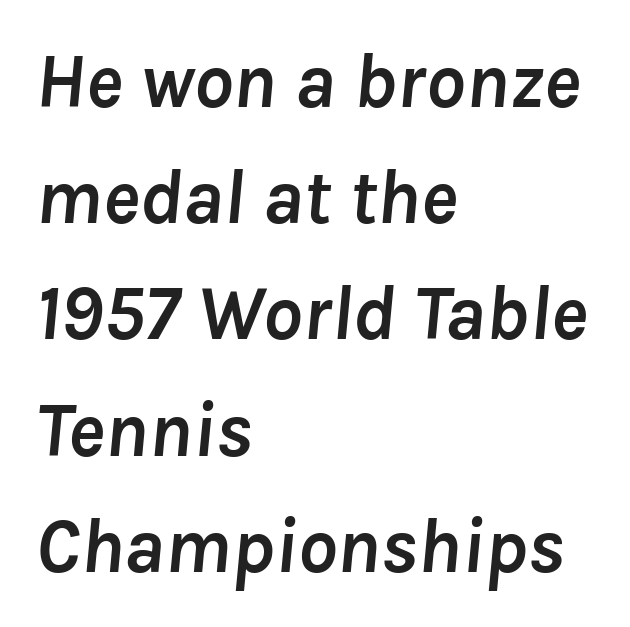
The image shows 78 px semibold type, italic (leaning right); set left-aligned, normal line spacing (1.49x), normal letter spacing, not underlined; low stroke contrast and a medium x-height.
